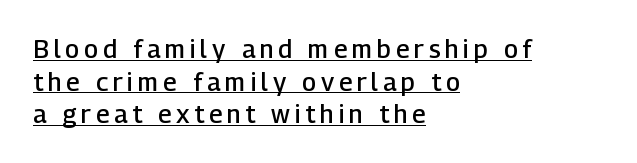
Beneath each row of characters lies a ruled line. Horizontal alignment here is leftward, the default for most running prose. Does the lettering tilt? It doesn't — this is upright. What's the leading like? Ordinary, nothing unusual. Firm but not heavy-handed strokes: this text is semibold.
